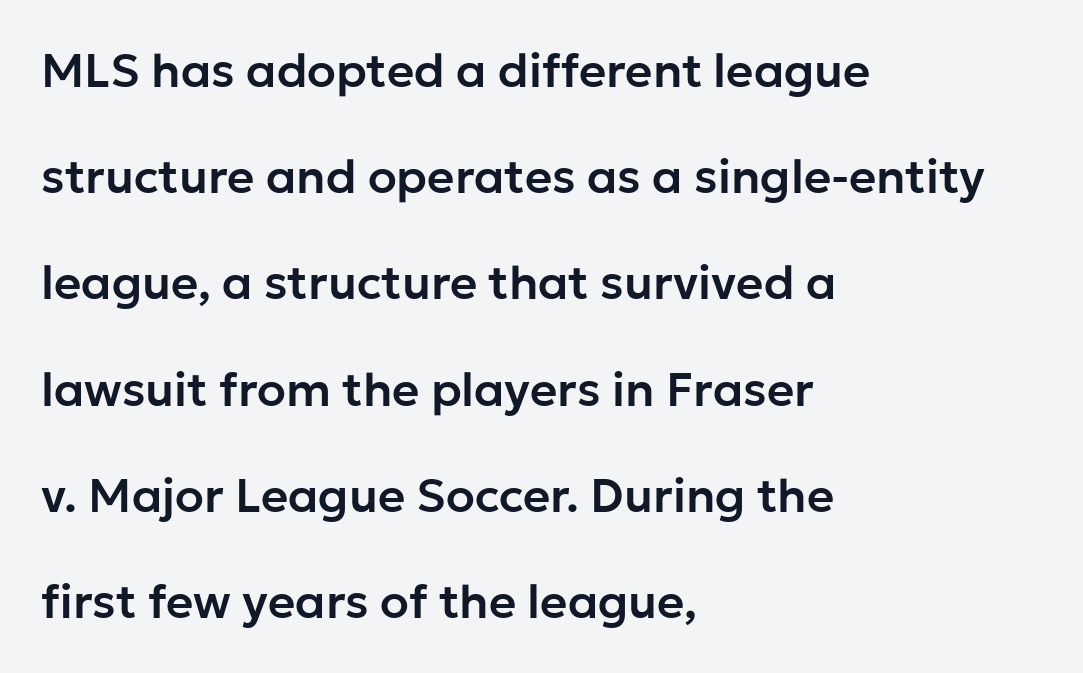
Q: Is the text italic (slanted)? A: No, it is upright.
Q: Is the typeface a serif or a sans-serif typeface? A: Sans-serif.
Q: Is the text underlined? A: No.
Q: How is the paragraph aligned? A: Left-aligned.
Q: Is the spacing between letters normal or unusually wide? A: Normal.
Q: Is the spacing between lines tight, normal or loose? A: Loose.
Q: Width (condensed, normal, or wide)? A: Normal.
Q: Stroke contrast? A: Low.
Q: x-height? A: Medium.
Q: Monospaced? A: No.
